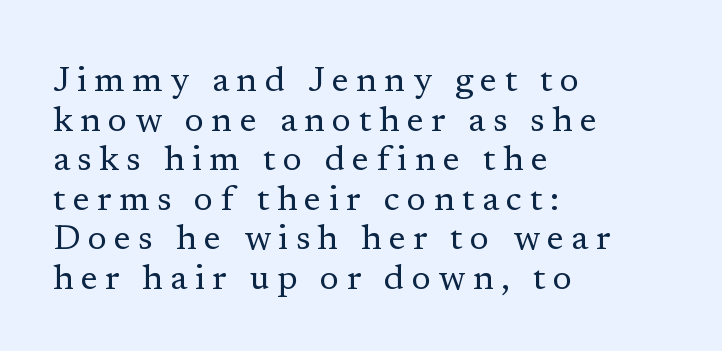
The image shows 35 px regular-weight serif type, upright; set left-aligned, tight line spacing (1.13x), unusually wide letter spacing (+0.21 em), not underlined; low stroke contrast and a medium x-height.
